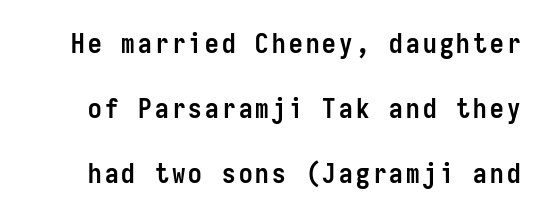
{"italic": "no", "bold": "yes", "underline": "no", "line_spacing": "loose", "line_spacing_ratio": 2.41, "glyph_px": 27}
